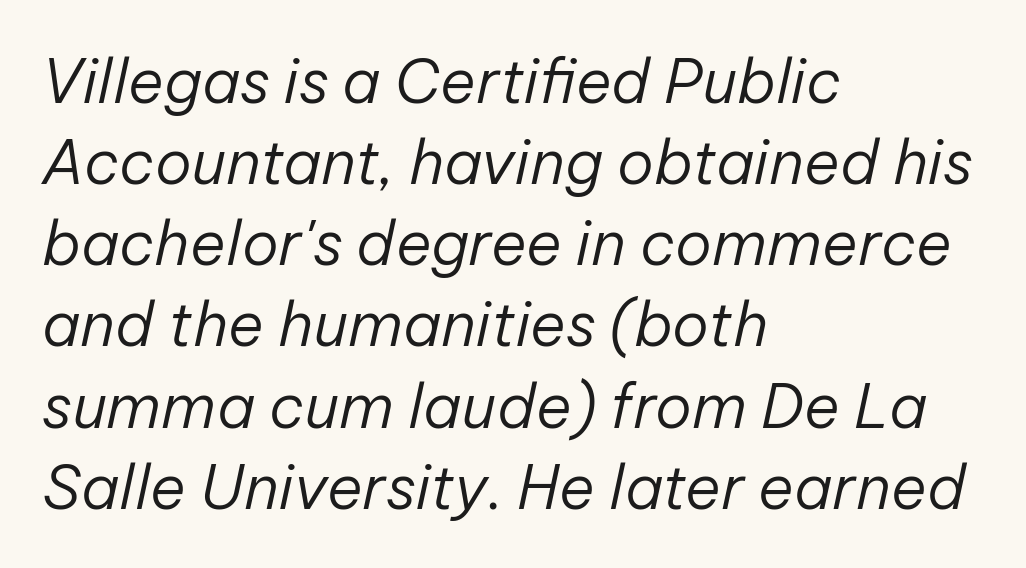
{"italic": "yes", "lean": "right", "slant_degrees": 12, "bold": "no", "weight": "regular", "width": "normal", "stroke_contrast": "low", "x_height": "medium", "monospaced": "no", "underline": "no", "align": "left", "line_spacing": "normal", "line_spacing_ratio": 1.33, "letter_spacing": "normal", "letter_spacing_em": 0.0, "glyph_px": 61}
